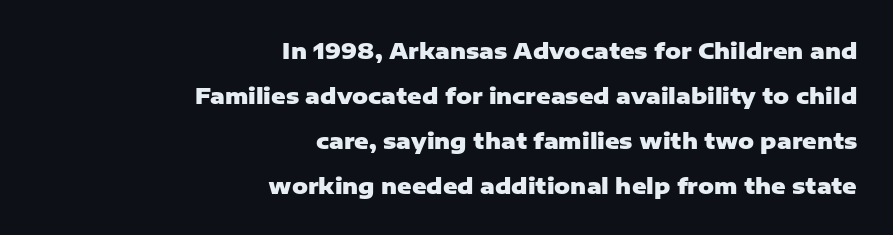
{"italic": "no", "bold": "yes", "underline": "no", "align": "right", "line_spacing": "loose", "line_spacing_ratio": 2.04, "letter_spacing": "normal", "letter_spacing_em": 0.0, "glyph_px": 22}
